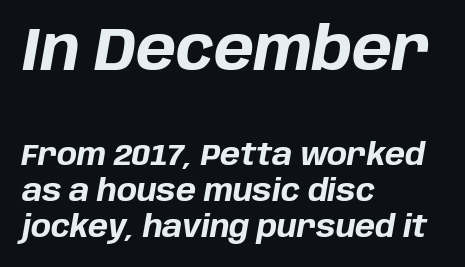
All the whitespace from short lines collects on the right. Chunky letters — that's bold for sure. This sample has the flowing, uneven cadence of proportional lettering. Plain, unruled lines of type. A typesetter would call this zero additional tracking. The emphasis by scale lands on block number one, above.
